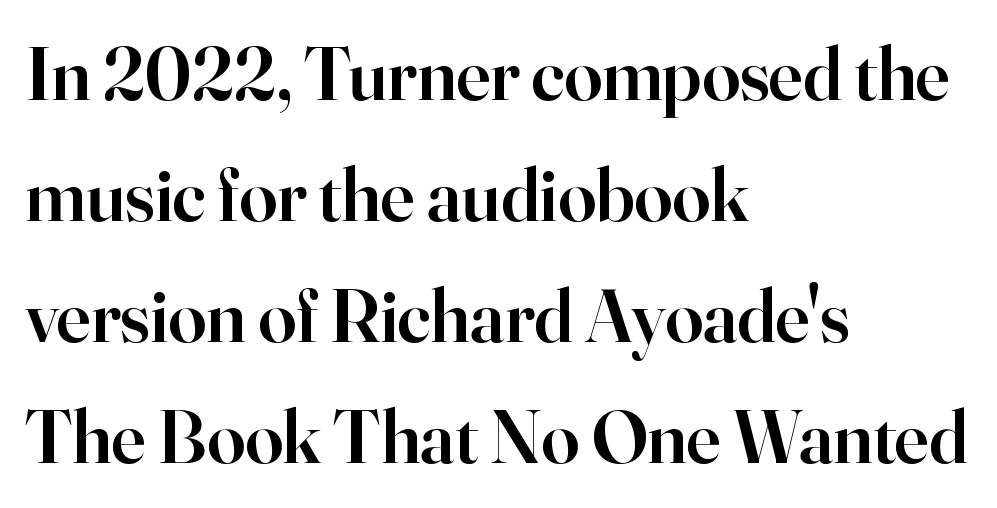
The baseline area is clear. Is the letter spacing exaggerated? No — it looks like the ordinary default. Vertically, the passage feels balanced, rows spaced as you'd expect. Reading down the block, your eye returns to a fixed left position each line. Note the varied advance widths — an 'i' is clearly narrower than an 'm'.
